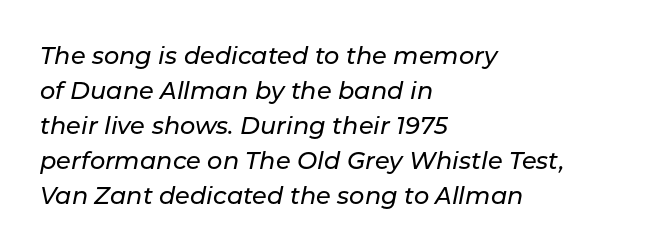
Q: Is the text italic (slanted)? A: Yes, it leans right by about 11 degrees.
Q: Is the text underlined? A: No.
Q: How is the paragraph aligned? A: Left-aligned.
Q: Is the spacing between letters normal or unusually wide? A: Normal.
Q: Is the spacing between lines tight, normal or loose? A: Normal.
